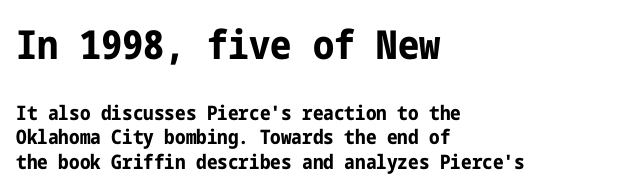
No italicization has been applied; the sample stays upright. To sum up the face: it is a sans, with no serifs. The foot of each line stays bare and open. These lines are set flush left with a ragged right edge. Summary of weight: heavy, a full bold.
